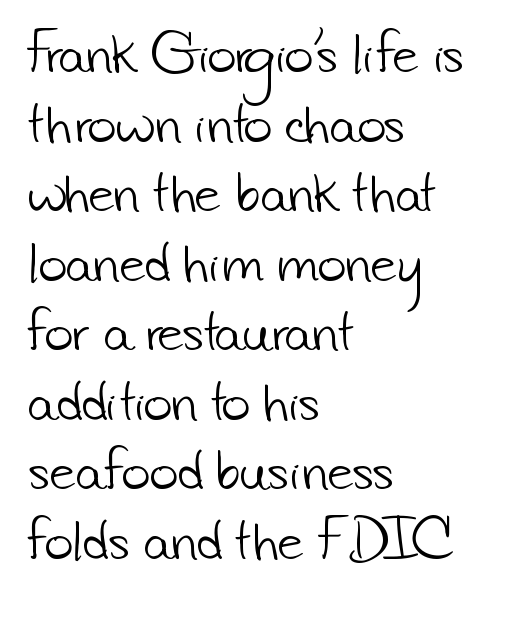
What's the leading like? Ordinary, nothing unusual. Where is the straight margin? On the left. Characters follow at the spacing the type designer built in. Unlike a traditional serif, this face leaves its strokes unadorned. A clean baseline with only descenders dipping below it. Varying glyph widths throughout — classic text-font behaviour.
